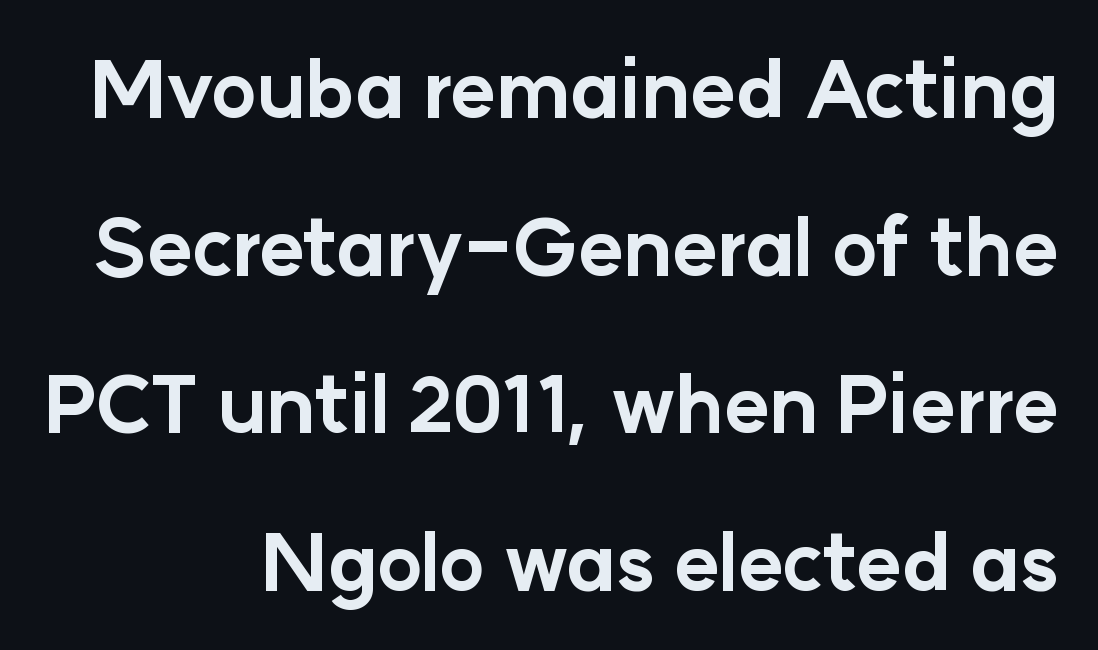
Q: Is the text bold? A: Yes.
Q: Is the text italic (slanted)? A: No, it is upright.
Q: Is the typeface a serif or a sans-serif typeface? A: Sans-serif.
Q: Is the text underlined? A: No.
Q: How is the paragraph aligned? A: Right-aligned.
Q: Is the spacing between letters normal or unusually wide? A: Normal.
Q: Is the spacing between lines tight, normal or loose? A: Loose.
Q: Width (condensed, normal, or wide)? A: Normal.
Q: Stroke contrast? A: Low.
Q: x-height? A: Medium.
Q: Monospaced? A: No.
